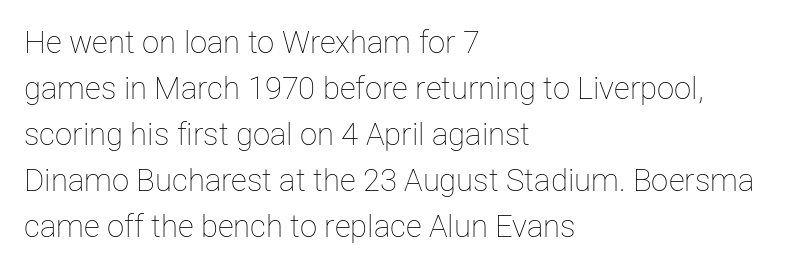
Q: Is the text bold? A: No.
Q: Is the text italic (slanted)? A: No, it is upright.
Q: Is the text underlined? A: No.
Q: How is the paragraph aligned? A: Left-aligned.
Q: Is the spacing between letters normal or unusually wide? A: Normal.
Q: Is the spacing between lines tight, normal or loose? A: Normal.
Q: Width (condensed, normal, or wide)? A: Normal.
Q: Stroke contrast? A: Low.
Q: x-height? A: Medium.
Q: Monospaced? A: No.
